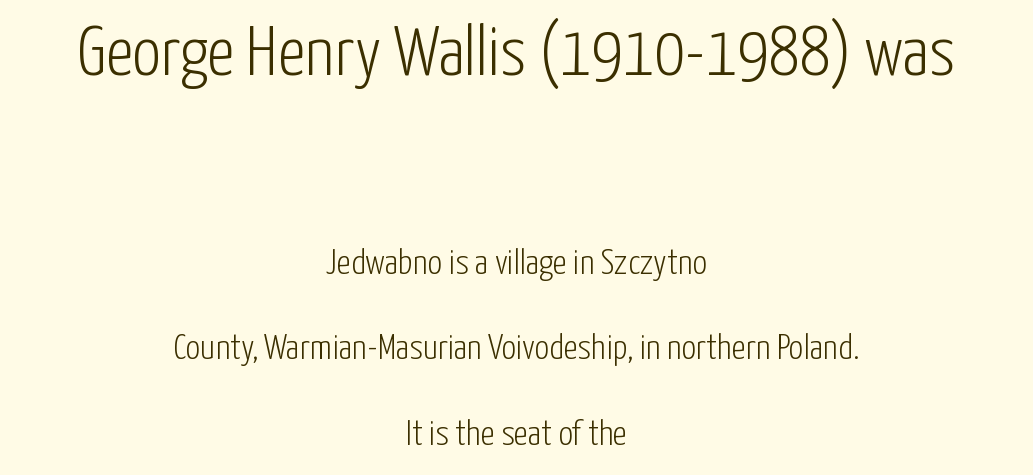
Q: Is the text bold? A: No.
Q: Is the text italic (slanted)? A: No, it is upright.
Q: Is the typeface a serif or a sans-serif typeface? A: Sans-serif.
Q: Is the text underlined? A: No.
Q: How is the paragraph aligned? A: Centered.
Q: Is the spacing between letters normal or unusually wide? A: Normal.
Q: Is the spacing between lines tight, normal or loose? A: Loose.
Q: Which block of text is set in a larger size, the first (top) or the second (bottom)? A: The first (top) one.
Q: Width (condensed, normal, or wide)? A: Condensed.
Q: Stroke contrast? A: Low.
Q: x-height? A: Medium.
Q: Monospaced? A: No.
